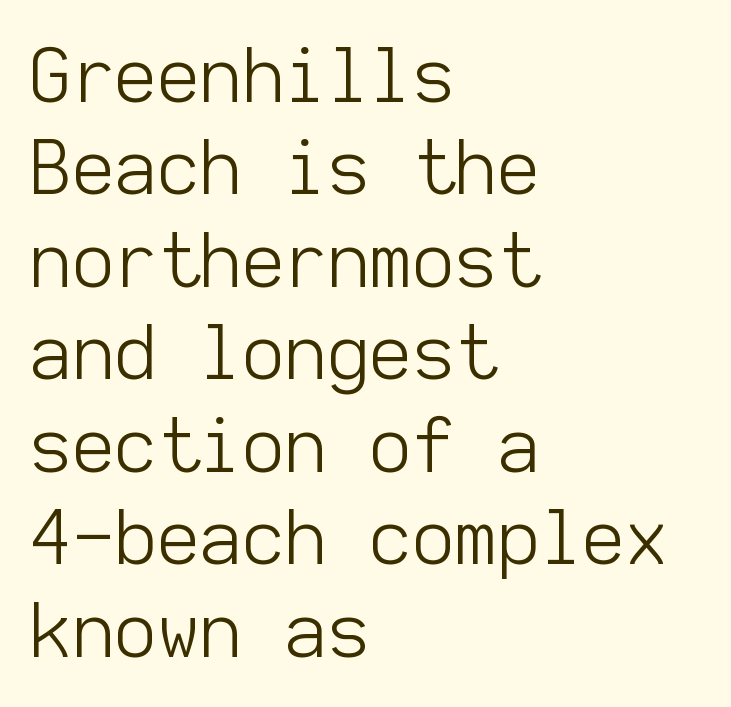
Q: Is the text bold? A: No.
Q: Is the text italic (slanted)? A: No, it is upright.
Q: Is the typeface a serif or a sans-serif typeface? A: Sans-serif.
Q: Is the text underlined? A: No.
Q: How is the paragraph aligned? A: Left-aligned.
Q: Is the spacing between letters normal or unusually wide? A: Normal.
Q: Is the spacing between lines tight, normal or loose? A: Normal.
Q: Width (condensed, normal, or wide)? A: Normal.
Q: Stroke contrast? A: Low.
Q: x-height? A: Medium.
Q: Monospaced? A: Yes.
